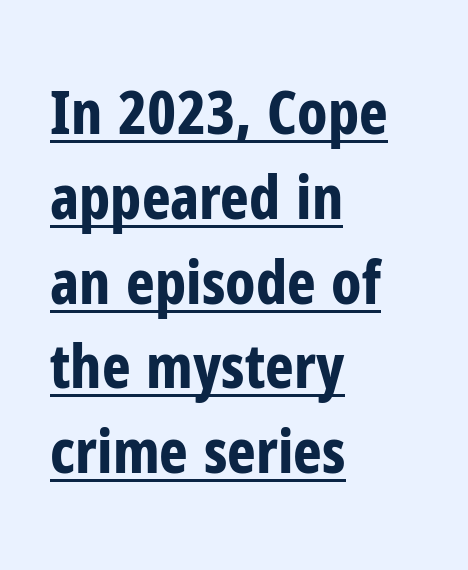
{"serif": "no", "italic": "no", "bold": "yes", "weight": "bold", "width": "condensed", "stroke_contrast": "low", "x_height": "medium", "monospaced": "no", "underline": "yes", "align": "left", "line_spacing": "normal", "line_spacing_ratio": 1.39, "letter_spacing": "normal", "letter_spacing_em": 0.0, "glyph_px": 61}
